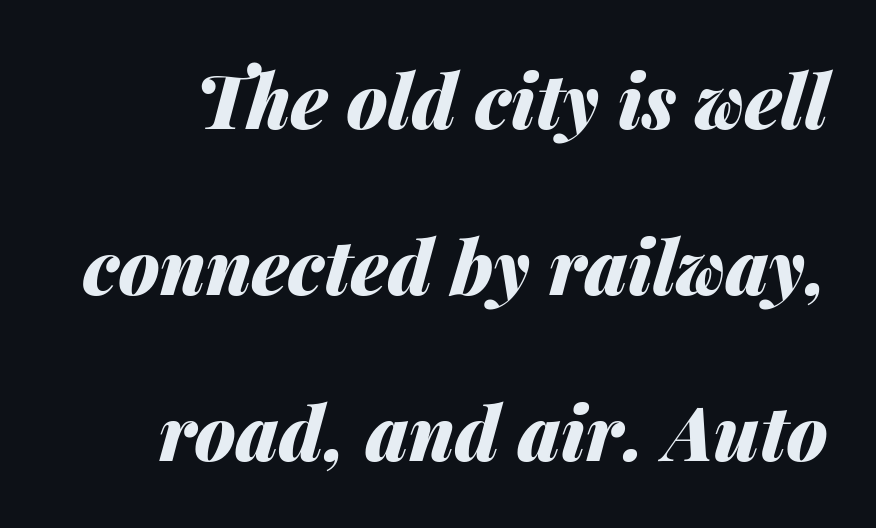
Q: Is the text bold? A: Yes.
Q: Is the text italic (slanted)? A: Yes, it leans right by about 14 degrees.
Q: Is the text underlined? A: No.
Q: Is the spacing between letters normal or unusually wide? A: Normal.
Q: Is the spacing between lines tight, normal or loose? A: Loose.
Q: Width (condensed, normal, or wide)? A: Normal.
Q: Stroke contrast? A: Medium.
Q: x-height? A: Medium.
Q: Monospaced? A: No.
